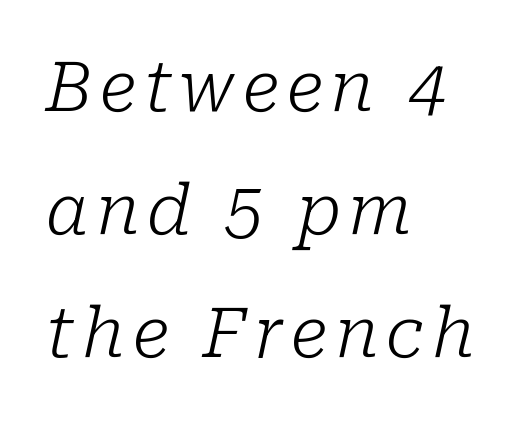
Q: Is the text bold? A: No.
Q: Is the text italic (slanted)? A: Yes, it leans right by about 10 degrees.
Q: Is the typeface a serif or a sans-serif typeface? A: Serif.
Q: Is the text underlined? A: No.
Q: How is the paragraph aligned? A: Left-aligned.
Q: Width (condensed, normal, or wide)? A: Normal.
Q: Stroke contrast? A: Low.
Q: x-height? A: Medium.
Q: Monospaced? A: No.
